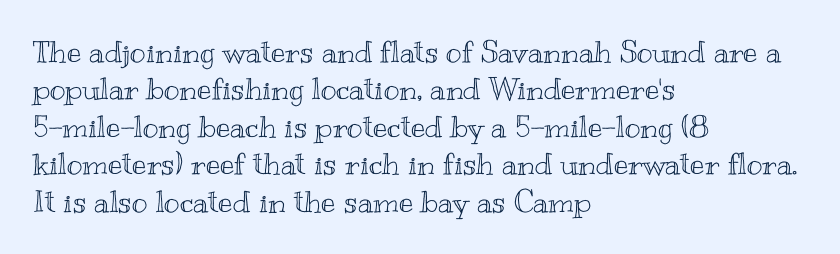
The image shows 30 px wide type, upright; set left-aligned, normal line spacing (1.25x), normal letter spacing, not underlined; a small x-height.
